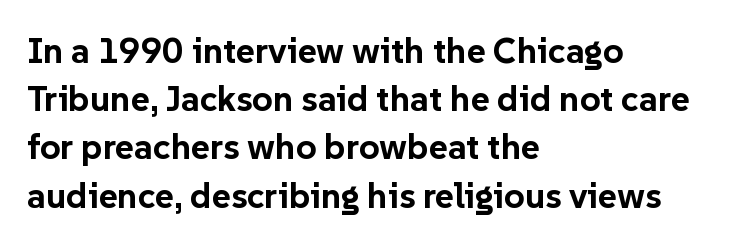
Are there feet on the stems? There aren't — it's a sans. Bold? Absolutely — the strokes are thick and heavy. In CSS terms this would be text-align: left. Quick note: interline space is typical.
